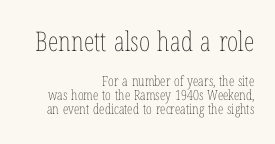
Q: Is the text bold? A: No.
Q: Is the text italic (slanted)? A: No, it is upright.
Q: Is the text underlined? A: No.
Q: How is the paragraph aligned? A: Right-aligned.
Q: Is the spacing between letters normal or unusually wide? A: Normal.
Q: Is the spacing between lines tight, normal or loose? A: Tight.
Q: Which block of text is set in a larger size, the first (top) or the second (bottom)? A: The first (top) one.
